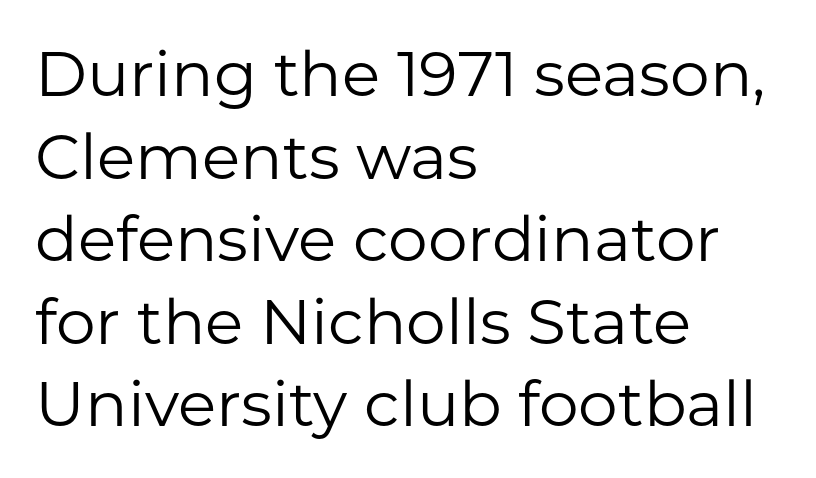
No extra ink here — the face is not bold. Regarding leading, the lines here are spaced in the standard way. The specimen reads as upright at a glance. Beneath every word, the page is bare. The lines are quadded left. Between one letter and the next there's only the usual sliver of space.
